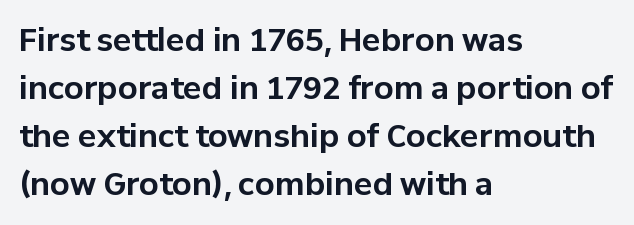
Q: Is the text bold? A: Yes.
Q: Is the text italic (slanted)? A: No, it is upright.
Q: Is the typeface a serif or a sans-serif typeface? A: Sans-serif.
Q: Is the text underlined? A: No.
Q: How is the paragraph aligned? A: Left-aligned.
Q: Is the spacing between letters normal or unusually wide? A: Normal.
Q: Is the spacing between lines tight, normal or loose? A: Normal.
Q: Width (condensed, normal, or wide)? A: Normal.
Q: Stroke contrast? A: Low.
Q: x-height? A: Medium.
Q: Monospaced? A: No.
